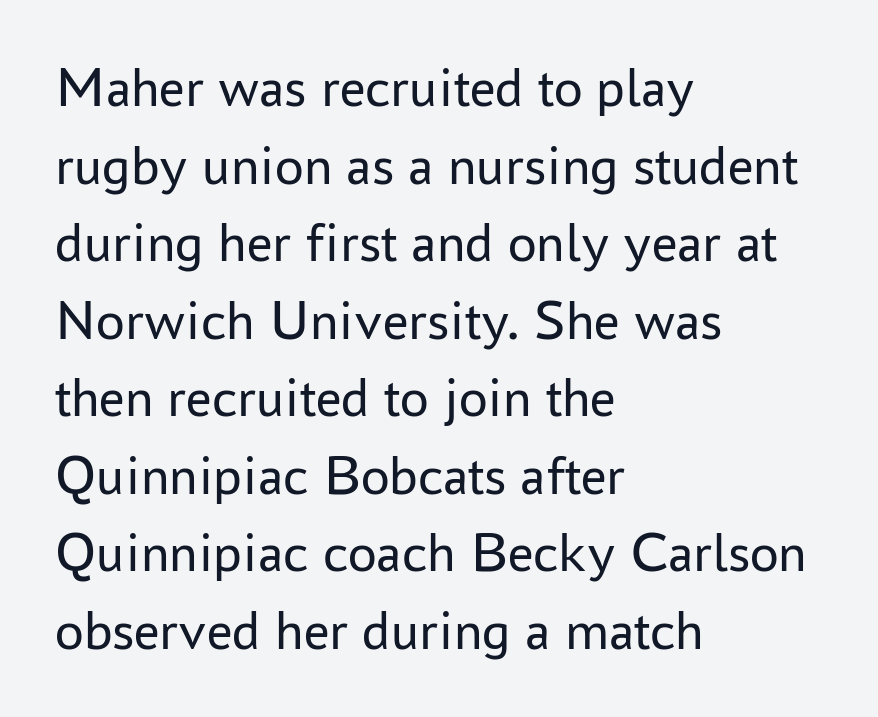
The image shows 57 px regular-weight sans-serif type, upright; set left-aligned, normal line spacing (1.36x), normal letter spacing, not underlined; low stroke contrast and a medium x-height.
